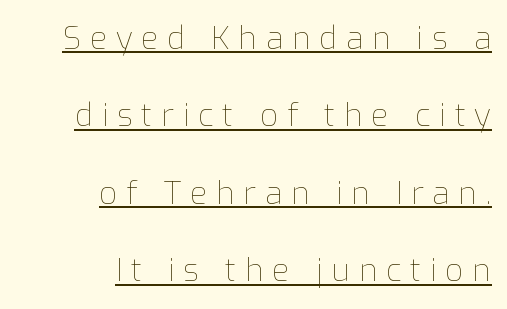
The image shows 32 px thin type, upright; set right-aligned, loose line spacing (2.42x), unusually wide letter spacing (+0.27 em), underlined; low stroke contrast and a medium x-height.
